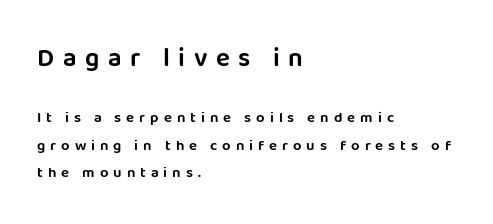
Q: Is the text italic (slanted)? A: No, it is upright.
Q: Is the text underlined? A: No.
Q: How is the paragraph aligned? A: Left-aligned.
Q: Is the spacing between letters normal or unusually wide? A: Unusually wide.
Q: Which block of text is set in a larger size, the first (top) or the second (bottom)? A: The first (top) one.
